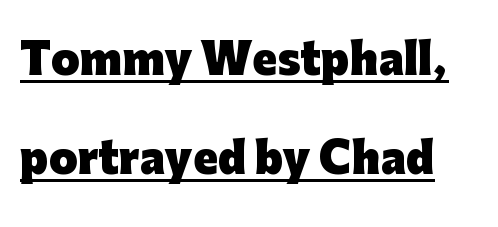
{"serif": "no", "italic": "no", "bold": "yes", "weight": "heavy", "width": "normal", "stroke_contrast": "low", "x_height": "medium", "monospaced": "no", "underline": "yes", "line_spacing": "loose", "line_spacing_ratio": 2.41, "letter_spacing": "normal", "letter_spacing_em": 0.0, "glyph_px": 41}
